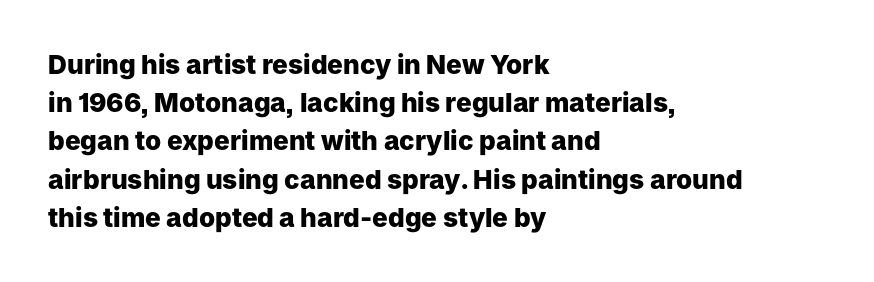
The image shows 26 px bold type, upright; set left-aligned, normal line spacing (1.47x), normal letter spacing, not underlined.
